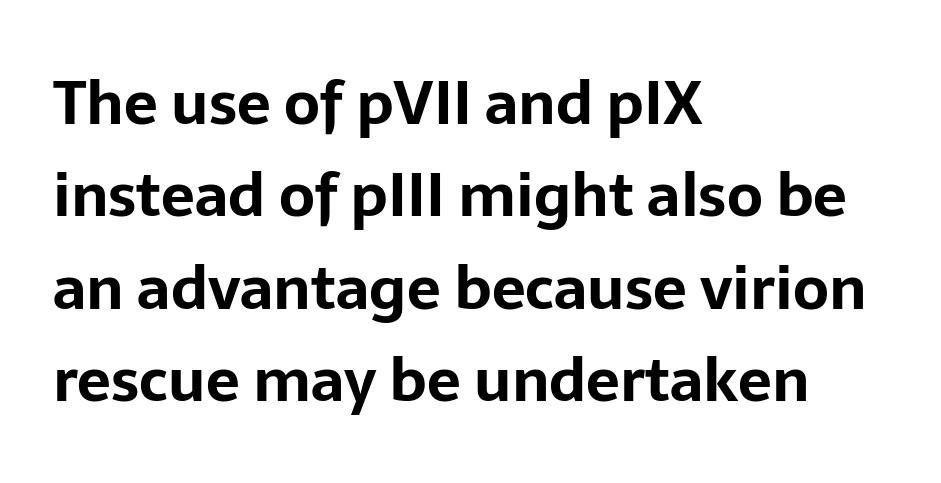
The image shows 60 px bold sans-serif type, upright; set left-aligned, normal line spacing (1.54x), normal letter spacing, not underlined; low stroke contrast and a medium x-height.
